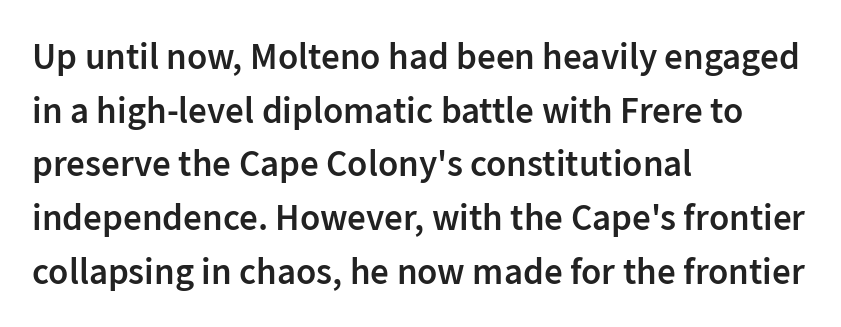
The image shows 37 px semibold sans-serif type, upright; set left-aligned, normal line spacing (1.45x), normal letter spacing, not underlined; low stroke contrast and a medium x-height.
